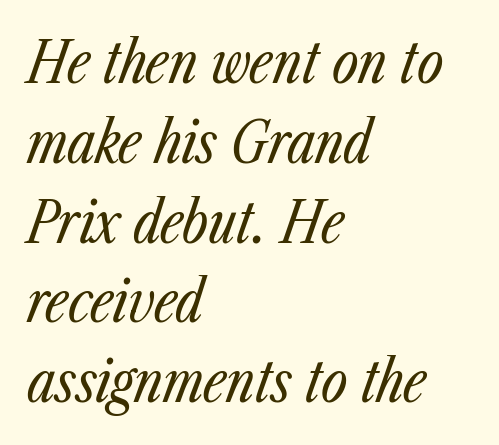
The typesetter chose a ragged-right arrangement here. Yep, that's italic — everything's leaning. Regarding leading, the lines here are spaced in the standard way. Short note: letters normally spaced.
